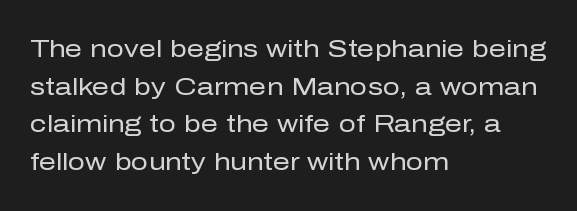
{"italic": "no", "bold": "no", "underline": "no", "align": "left", "line_spacing": "normal", "line_spacing_ratio": 1.57, "letter_spacing": "normal", "letter_spacing_em": 0.0, "glyph_px": 24}
